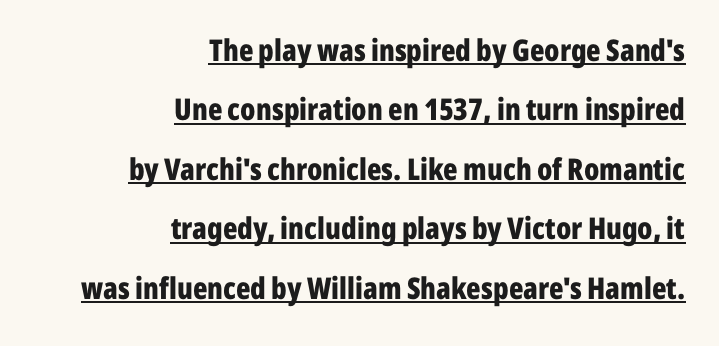
The image shows 30 px bold, condensed sans-serif type, upright; set right-aligned, loose line spacing (1.98x), normal letter spacing, underlined; low stroke contrast and a medium x-height.
